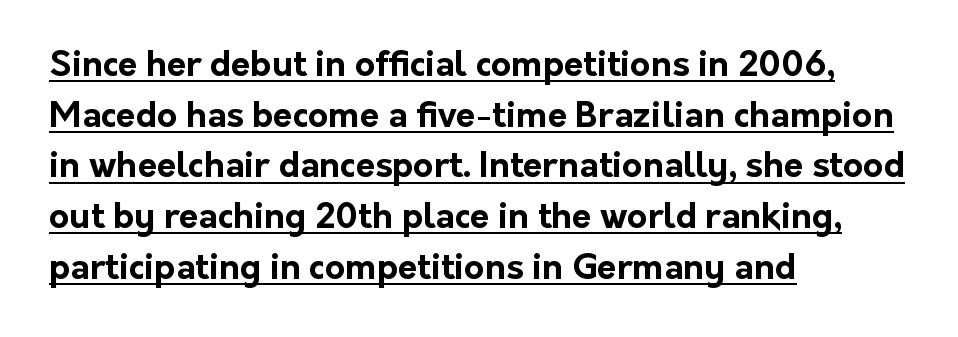
Q: Is the text bold? A: Yes.
Q: Is the text italic (slanted)? A: No, it is upright.
Q: Is the typeface a serif or a sans-serif typeface? A: Sans-serif.
Q: Is the text underlined? A: Yes.
Q: How is the paragraph aligned? A: Left-aligned.
Q: Is the spacing between letters normal or unusually wide? A: Normal.
Q: Is the spacing between lines tight, normal or loose? A: Normal.
Q: Width (condensed, normal, or wide)? A: Normal.
Q: Stroke contrast? A: Low.
Q: x-height? A: Medium.
Q: Monospaced? A: No.
